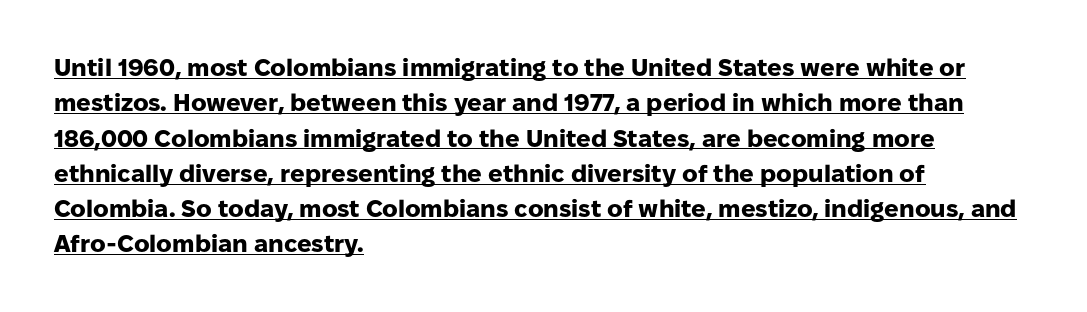
{"italic": "no", "bold": "yes", "underline": "yes", "align": "left", "line_spacing": "normal", "line_spacing_ratio": 1.47, "letter_spacing": "normal", "letter_spacing_em": 0.0, "glyph_px": 24}
